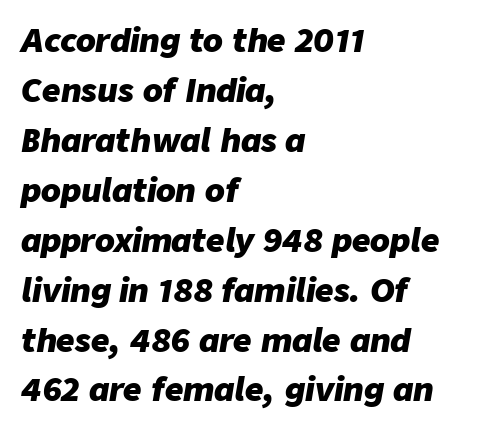
Is the letter spacing exaggerated? No — it looks like the ordinary default. Here the designer chose a conventional face with non-uniform glyph widths. Descenders hang freely into open space. The designer left line spacing at the default. Teacher's note: observe the even left margin — that is flush-left alignment.
